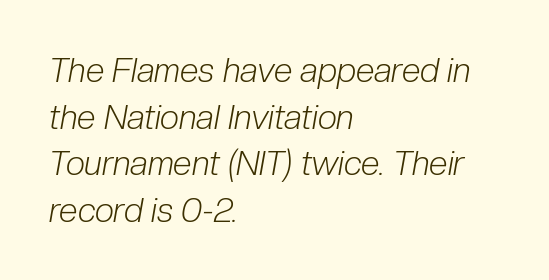
A light-to-regular cut is what we see here. Successive baselines arrive at the customary interval. Look at the tracking — it's just the regular setting, nothing added. Looks like regular typesetting: each glyph gets only the width it needs. Decoration check: the copy has no underline. The rag falls on the right side of this text block.
